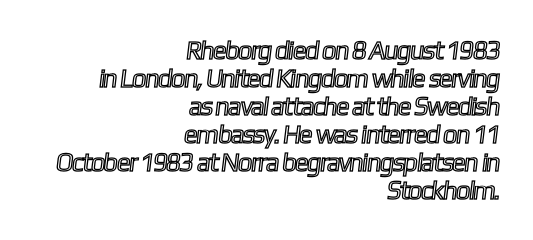
{"underline": "no", "align": "right", "line_spacing": "tight", "line_spacing_ratio": 1.08, "letter_spacing": "normal", "letter_spacing_em": 0.0, "glyph_px": 26}
